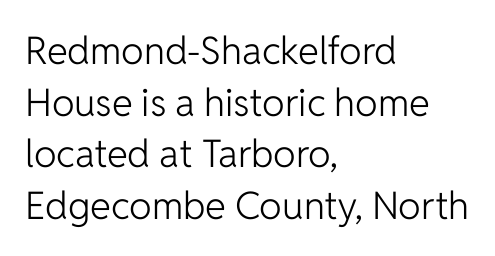
Ascenders rise straight up at ninety degrees. Plain, unruled lines of type. Nothing unusual about the tracking: characters are spaced as the font intends. The font is comparable to plain body text, perhaps lighter.
